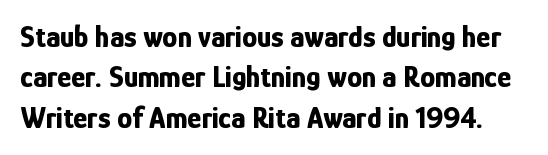
Q: Is the text bold? A: Yes.
Q: Is the text italic (slanted)? A: No, it is upright.
Q: Is the typeface a serif or a sans-serif typeface? A: Sans-serif.
Q: Is the text underlined? A: No.
Q: Is the spacing between letters normal or unusually wide? A: Normal.
Q: Is the spacing between lines tight, normal or loose? A: Normal.
Q: Width (condensed, normal, or wide)? A: Condensed.
Q: Stroke contrast? A: Low.
Q: x-height? A: Medium.
Q: Monospaced? A: No.
